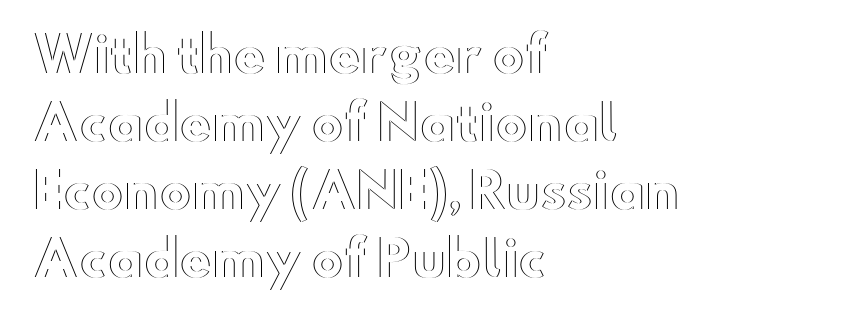
{"italic": "no", "width": "wide", "x_height": "small", "monospaced": "no", "underline": "no", "align": "left", "line_spacing": "normal", "line_spacing_ratio": 1.39, "letter_spacing": "normal", "letter_spacing_em": 0.0, "glyph_px": 49}
